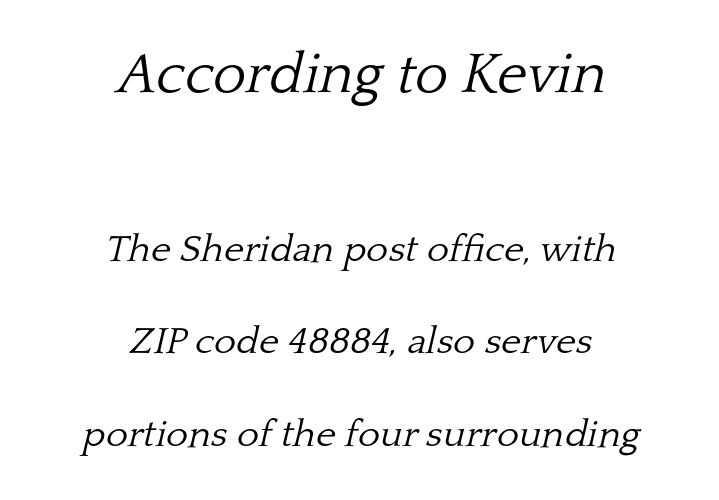
Is the stroke heavy? The answer is a plain regular-or-lighter. The face used here is proportionally spaced, like ordinary book or web type. Size contrast runs from large at the top to small at the bottom. Yep, those are serifs on the letters.
